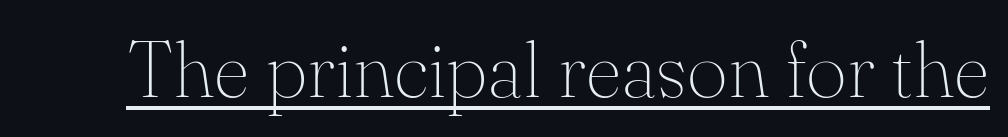
The letterforms sit shoulder to shoulder at normal distance. Each line of the rendering has a horizontal stroke beneath the glyphs. If you drew a line through each stem, it would be perfectly vertical. A serif font was chosen for this passage. Weight: regular or lighter.
